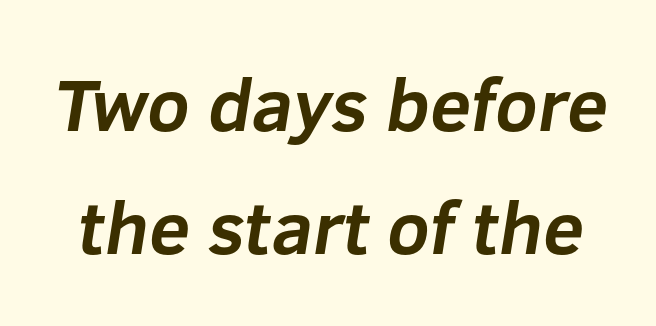
The image shows 74 px bold sans-serif type; set normal line spacing (1.66x), normal letter spacing, not underlined; low stroke contrast and a medium x-height.
